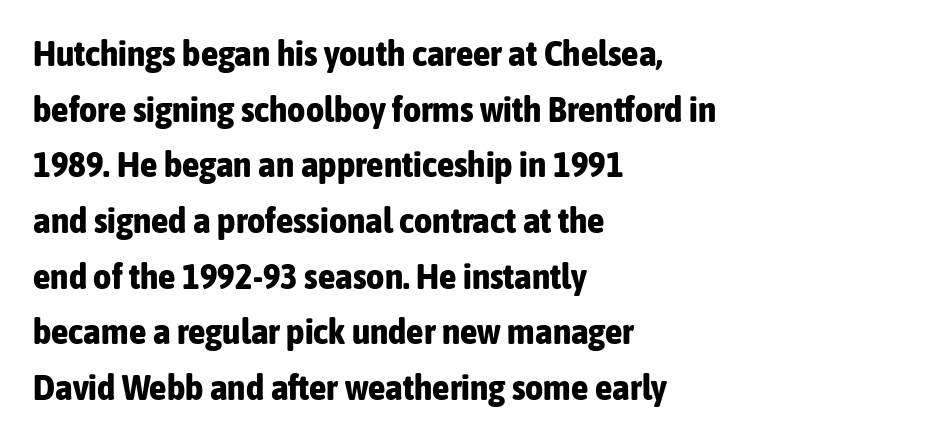
Q: Is the text bold? A: Yes.
Q: Is the text italic (slanted)? A: No, it is upright.
Q: Is the typeface a serif or a sans-serif typeface? A: Sans-serif.
Q: Is the text underlined? A: No.
Q: How is the paragraph aligned? A: Left-aligned.
Q: Is the spacing between letters normal or unusually wide? A: Normal.
Q: Is the spacing between lines tight, normal or loose? A: Normal.
Q: Width (condensed, normal, or wide)? A: Condensed.
Q: Stroke contrast? A: Low.
Q: x-height? A: Medium.
Q: Monospaced? A: No.
